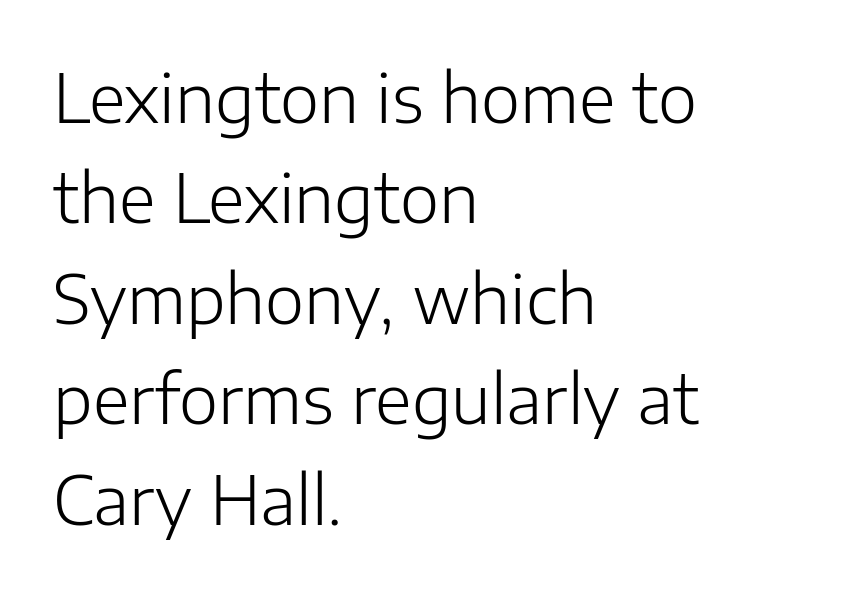
Look at the bottom of the vertical strokes: they stop flat, with no serifs. The weight would be labelled regular, book, light, or lighter still. Letter spacing: default. Upright lettering throughout.
